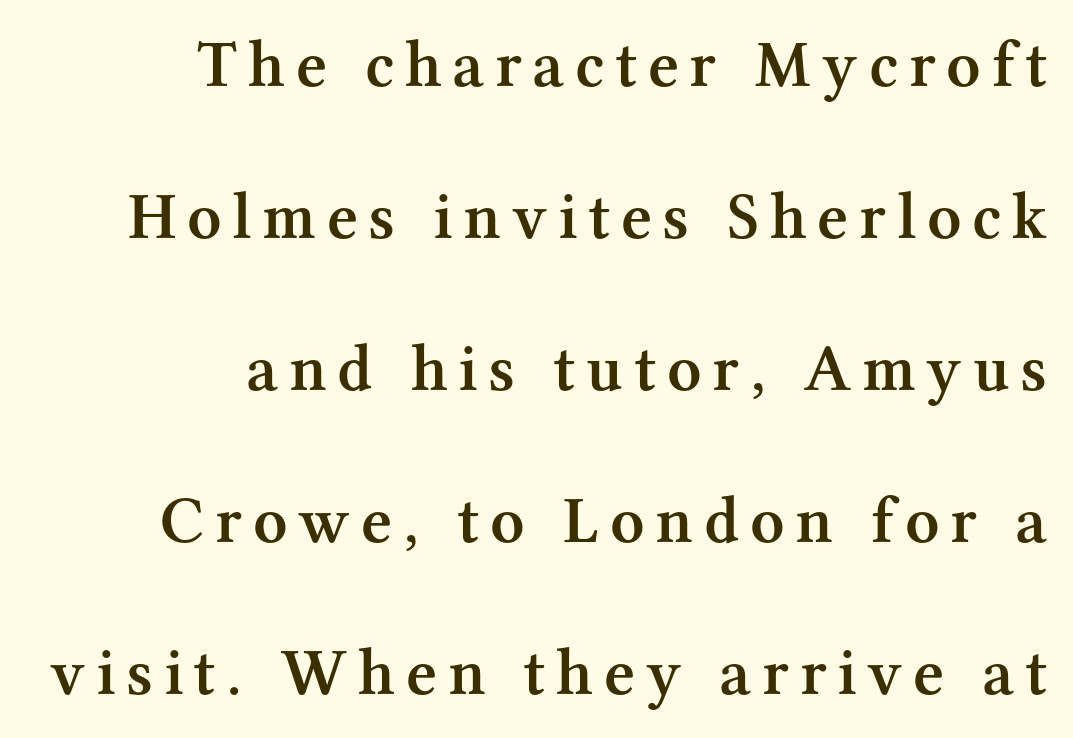
{"serif": "yes", "italic": "no", "bold": "semi", "weight": "semibold", "width": "normal", "stroke_contrast": "medium", "x_height": "medium", "monospaced": "no", "underline": "no", "align": "right", "line_spacing": "loose", "line_spacing_ratio": 2.27, "glyph_px": 67}
